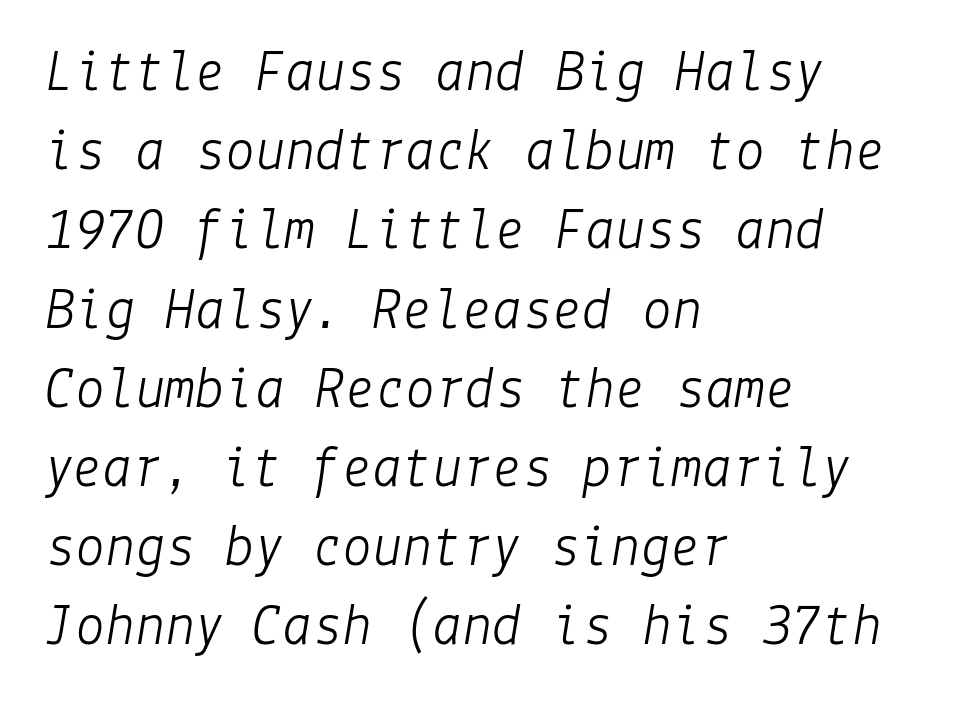
A quiet, ordinary-to-light weight characterises the typeface. Check the space under the baseline: it is left empty. Spacing between characters is what you'd get straight out of the box. Casual observation: everything's shoved over to the left. What's the leading like? Ordinary, nothing unusual. Italic? Definitely — the glyphs are oblique.
